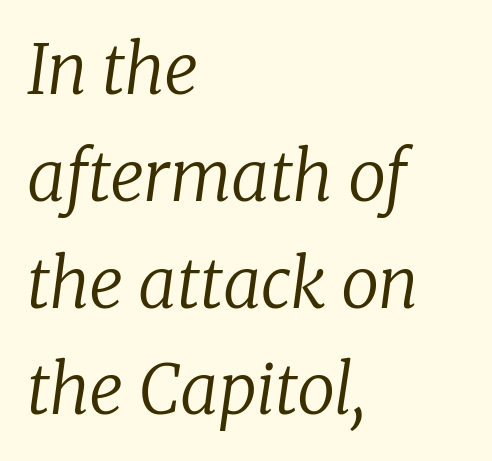
Is this a fixed-width face? No — the glyphs have proportional, varying widths. Observe the serifs anchoring each vertical stroke in this sample. Heaviness? Minimal to ordinary, like unemphasized prose. The designer left line spacing at the default. No extra tracking has been applied to these lines.
